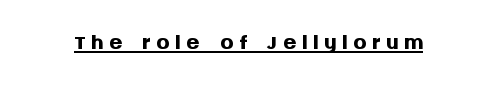
The image shows 34 px semibold sans-serif type, upright; set underlined; medium stroke contrast and a large x-height.
